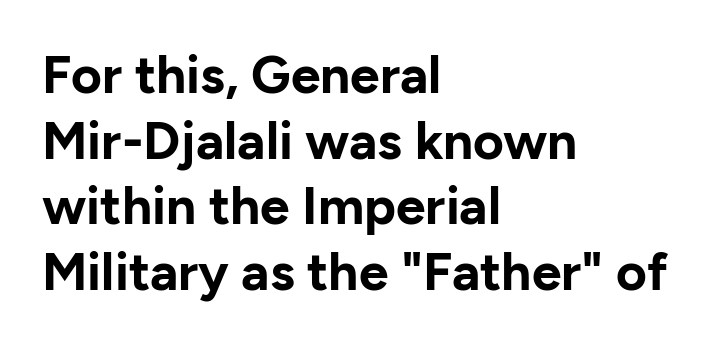
{"serif": "no", "italic": "no", "bold": "yes", "weight": "bold", "width": "normal", "stroke_contrast": "low", "x_height": "medium", "monospaced": "no", "underline": "no", "align": "left", "line_spacing_ratio": 1.24, "letter_spacing": "normal", "letter_spacing_em": 0.0, "glyph_px": 53}
